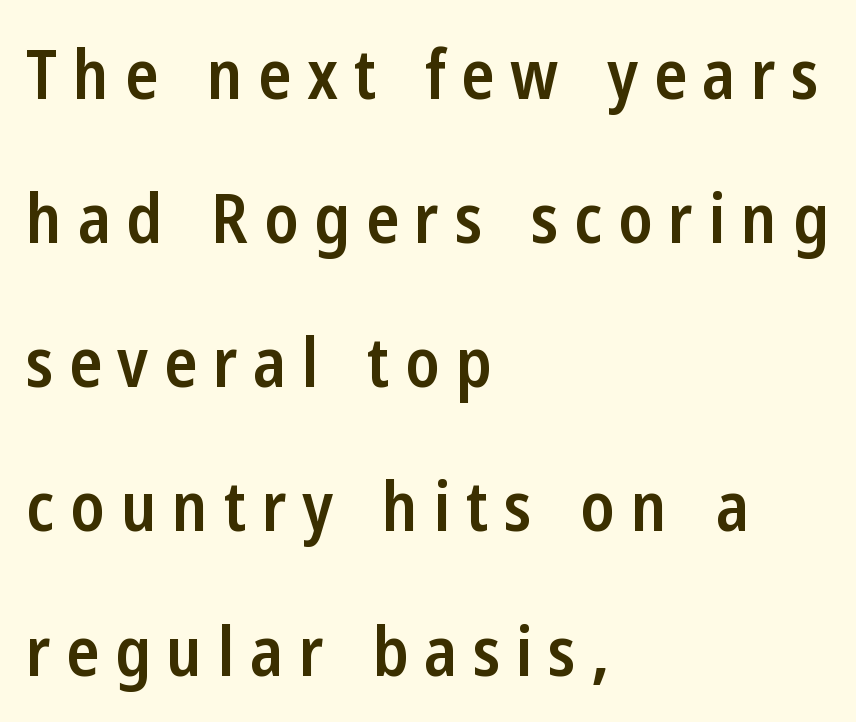
{"serif": "no", "italic": "no", "bold": "semi", "weight": "semibold", "width": "condensed", "stroke_contrast": "low", "x_height": "medium", "monospaced": "no", "underline": "no", "align": "left", "line_spacing": "loose", "line_spacing_ratio": 2.12, "letter_spacing": "wide", "letter_spacing_em": 0.23, "glyph_px": 68}
